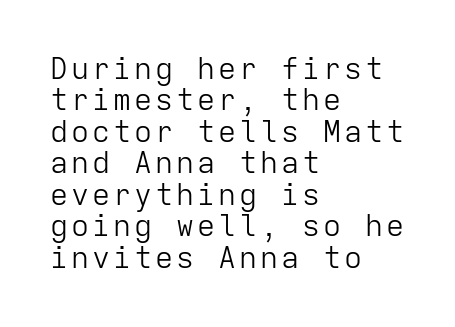
The image shows 30 px light sans-serif type, upright, monospaced; set left-aligned, tight line spacing (1.05x), not underlined; low stroke contrast and a medium x-height.
